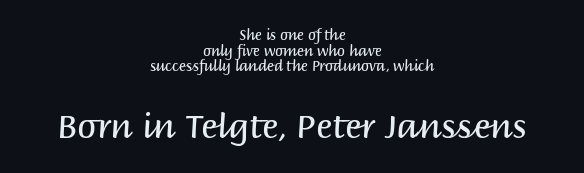
Q: Is the text bold? A: No.
Q: Is the text italic (slanted)? A: Yes.
Q: Is the typeface a serif or a sans-serif typeface? A: Sans-serif.
Q: Is the text underlined? A: No.
Q: How is the paragraph aligned? A: Centered.
Q: Is the spacing between letters normal or unusually wide? A: Normal.
Q: Is the spacing between lines tight, normal or loose? A: Tight.
Q: Which block of text is set in a larger size, the first (top) or the second (bottom)? A: The second (bottom) one.
Q: Width (condensed, normal, or wide)? A: Normal.
Q: Stroke contrast? A: Medium.
Q: x-height? A: Large.
Q: Monospaced? A: No.
